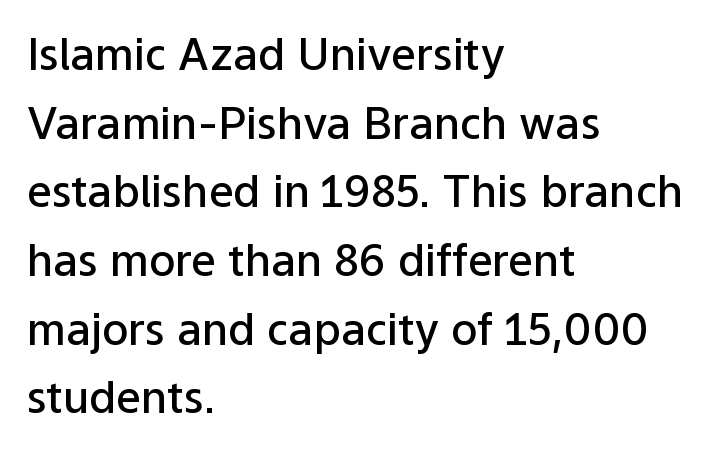
{"serif": "no", "italic": "no", "bold": "semi", "weight": "semibold", "width": "normal", "stroke_contrast": "low", "x_height": "medium", "monospaced": "no", "underline": "no", "align": "left", "line_spacing": "normal", "line_spacing_ratio": 1.56, "letter_spacing": "normal", "letter_spacing_em": 0.0, "glyph_px": 44}
